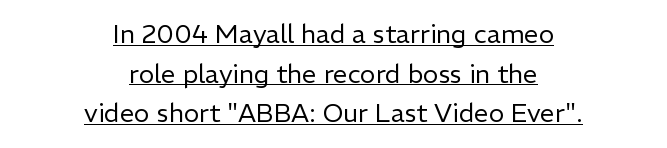
{"italic": "no", "bold": "no", "underline": "yes", "align": "center", "line_spacing": "normal", "line_spacing_ratio": 1.52, "letter_spacing": "normal", "letter_spacing_em": 0.0, "glyph_px": 26}
